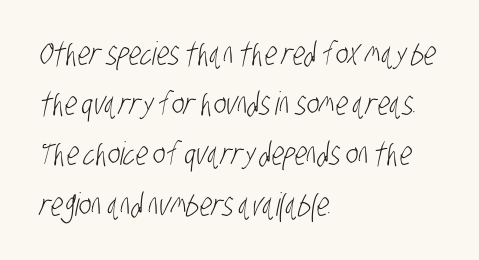
Q: Is the text bold? A: No.
Q: Is the typeface a serif or a sans-serif typeface? A: Sans-serif.
Q: Is the text underlined? A: No.
Q: How is the paragraph aligned? A: Left-aligned.
Q: Is the spacing between letters normal or unusually wide? A: Normal.
Q: Is the spacing between lines tight, normal or loose? A: Normal.
Q: Width (condensed, normal, or wide)? A: Condensed.
Q: Stroke contrast? A: Low.
Q: x-height? A: Large.
Q: Monospaced? A: No.
